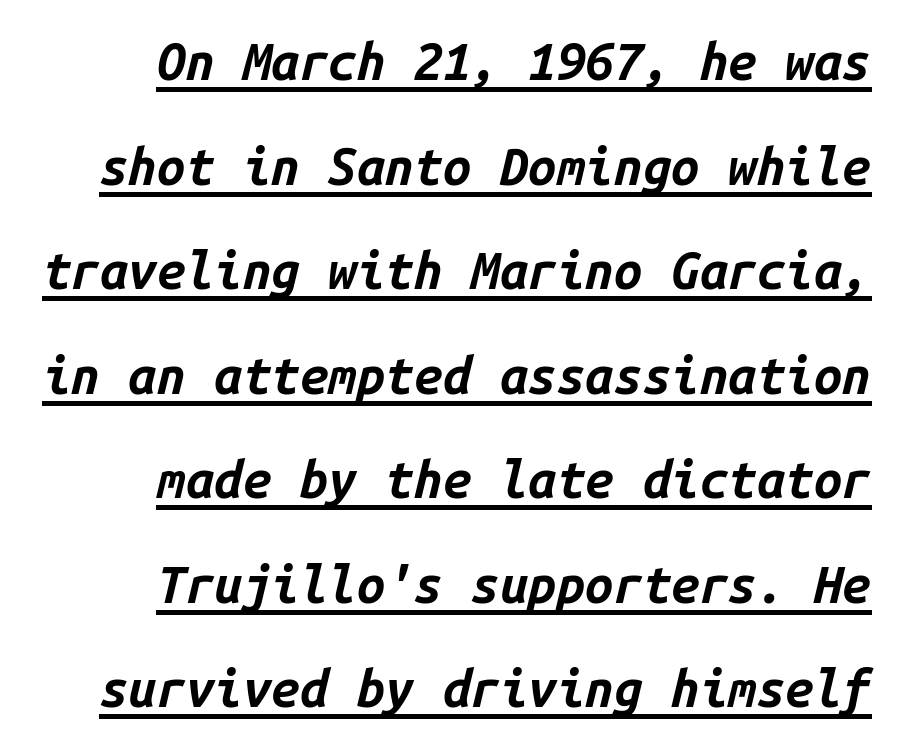
Q: Is the text bold? A: Yes.
Q: Is the text italic (slanted)? A: Yes, it leans right by about 14 degrees.
Q: Is the text underlined? A: Yes.
Q: Is the spacing between letters normal or unusually wide? A: Normal.
Q: Is the spacing between lines tight, normal or loose? A: Loose.
Q: Width (condensed, normal, or wide)? A: Normal.
Q: Stroke contrast? A: Low.
Q: x-height? A: Medium.
Q: Monospaced? A: Yes.
